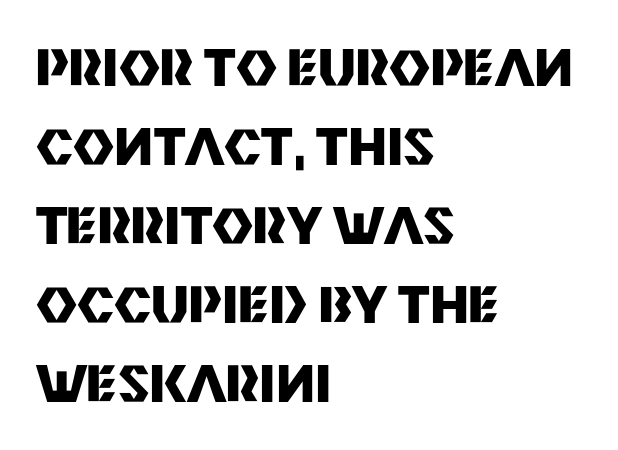
Q: Is the text bold? A: Yes.
Q: Is the text italic (slanted)? A: No, it is upright.
Q: Is the typeface a serif or a sans-serif typeface? A: Sans-serif.
Q: Is the text underlined? A: No.
Q: How is the paragraph aligned? A: Left-aligned.
Q: Is the spacing between letters normal or unusually wide? A: Normal.
Q: Is the spacing between lines tight, normal or loose? A: Normal.
Q: Width (condensed, normal, or wide)? A: Normal.
Q: Stroke contrast? A: Medium.
Q: x-height? A: Large.
Q: Monospaced? A: No.
